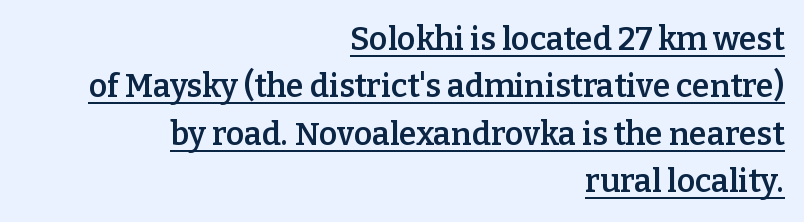
Q: Is the text bold? A: Semi-bold.
Q: Is the text italic (slanted)? A: No, it is upright.
Q: Is the typeface a serif or a sans-serif typeface? A: Serif.
Q: Is the text underlined? A: Yes.
Q: How is the paragraph aligned? A: Right-aligned.
Q: Is the spacing between letters normal or unusually wide? A: Normal.
Q: Is the spacing between lines tight, normal or loose? A: Normal.
Q: Width (condensed, normal, or wide)? A: Normal.
Q: Stroke contrast? A: Low.
Q: x-height? A: Medium.
Q: Monospaced? A: No.
